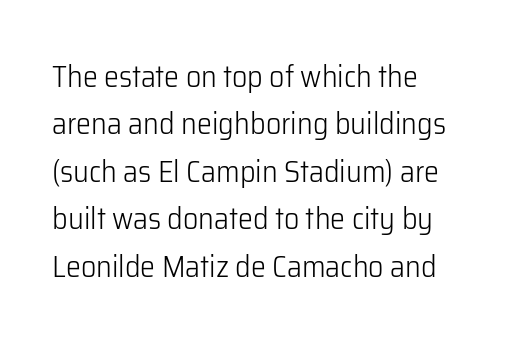
{"serif": "no", "italic": "no", "bold": "no", "weight": "light", "width": "normal", "stroke_contrast": "low", "x_height": "medium", "monospaced": "no", "underline": "no", "line_spacing": "normal", "line_spacing_ratio": 1.58, "letter_spacing": "normal", "letter_spacing_em": 0.0, "glyph_px": 30}
